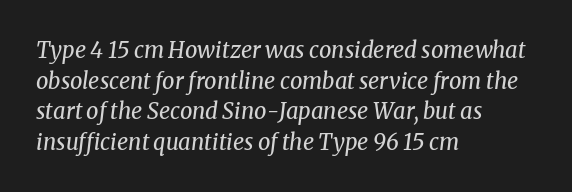
Q: Is the text bold? A: No.
Q: Is the text italic (slanted)? A: Yes, it leans right by about 8 degrees.
Q: Is the text underlined? A: No.
Q: How is the paragraph aligned? A: Left-aligned.
Q: Is the spacing between letters normal or unusually wide? A: Normal.
Q: Is the spacing between lines tight, normal or loose? A: Normal.
